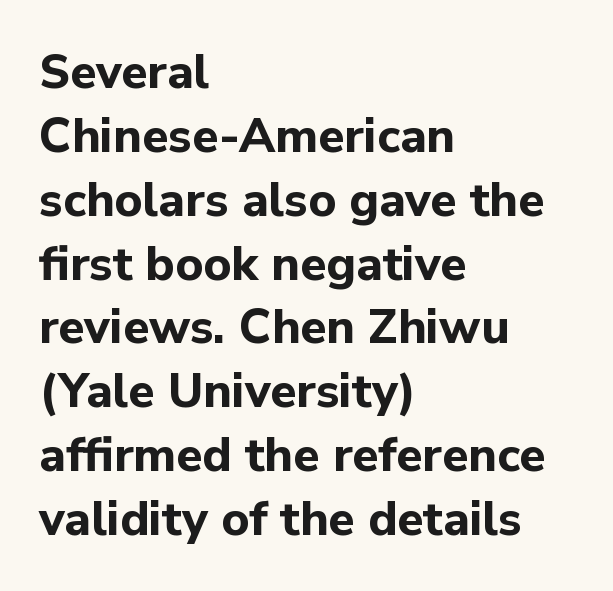
Letters rest on an invisible, unmarked baseline. Note: no serifs on the glyphs. This block has exactly the height ordinary leading produces. The typography opts for an upright posture over an oblique one. Set as a true bold cut, around the 700 mark. Alignment: flush left.
